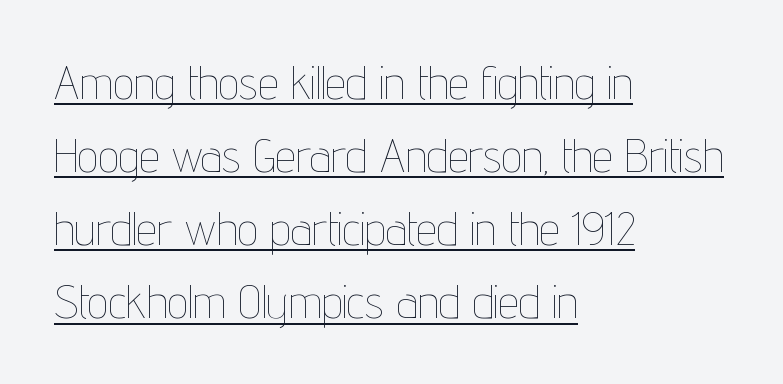
The image shows 46 px thin, condensed type, upright; set left-aligned, normal line spacing (1.59x), normal letter spacing, underlined; low stroke contrast and a medium x-height.
